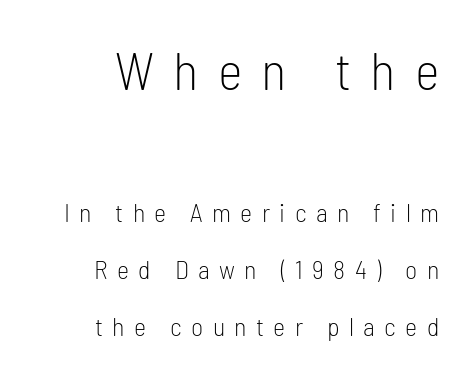
Q: Is the text bold? A: No.
Q: Is the text italic (slanted)? A: No, it is upright.
Q: Is the typeface a serif or a sans-serif typeface? A: Sans-serif.
Q: Is the text underlined? A: No.
Q: Is the spacing between letters normal or unusually wide? A: Unusually wide.
Q: Is the spacing between lines tight, normal or loose? A: Loose.
Q: Which block of text is set in a larger size, the first (top) or the second (bottom)? A: The first (top) one.
Q: Width (condensed, normal, or wide)? A: Condensed.
Q: Stroke contrast? A: Low.
Q: x-height? A: Medium.
Q: Monospaced? A: No.
